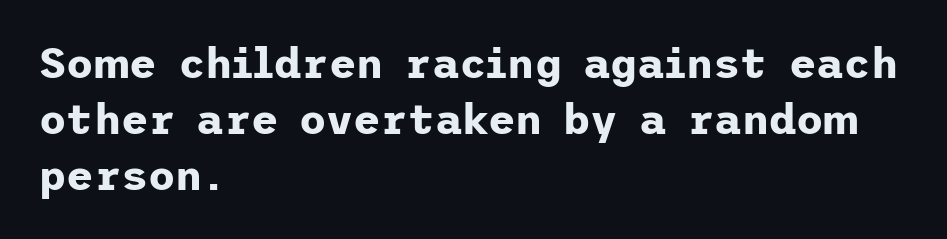
Unlike a traditional serif, this face leaves its strokes unadorned. Plain, unruled lines of type. Heavy, bold letterforms. If you drew a line through each stem, it would be perfectly vertical.
